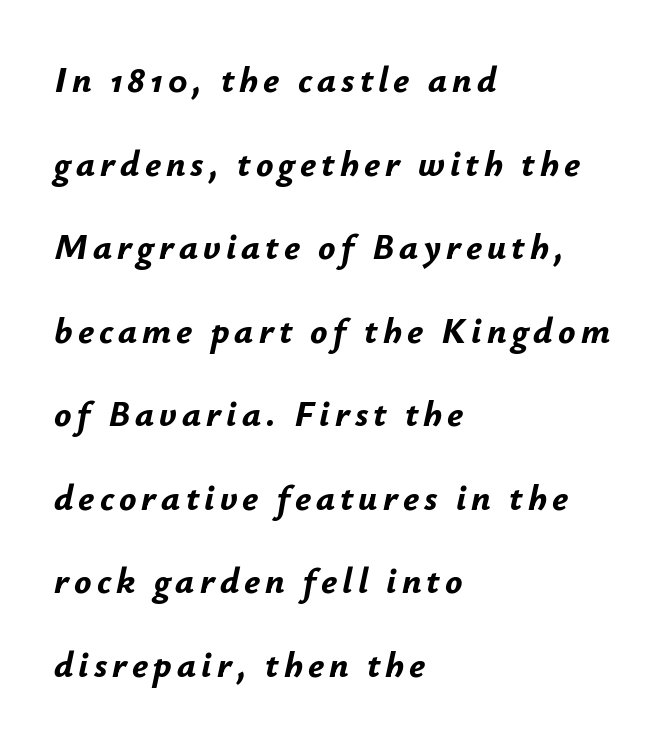
The image shows 36 px bold type, italic (leaning right); set left-aligned, loose line spacing (2.32x), not underlined; low stroke contrast and a small x-height.
